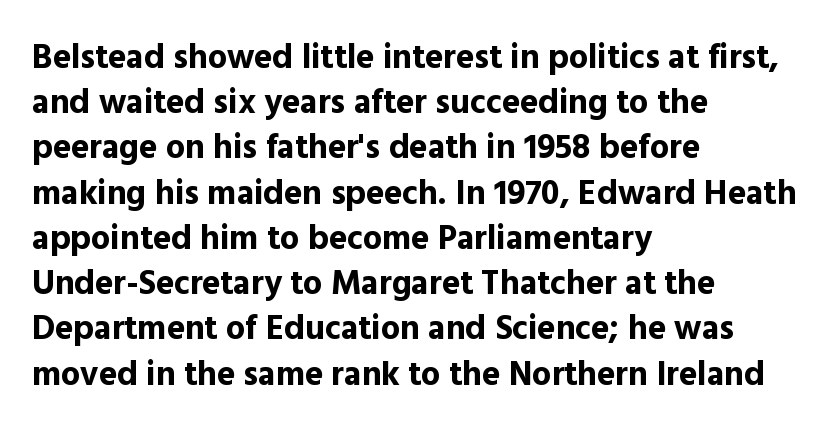
Q: Is the text bold? A: Yes.
Q: Is the text italic (slanted)? A: No, it is upright.
Q: Is the typeface a serif or a sans-serif typeface? A: Sans-serif.
Q: Is the text underlined? A: No.
Q: How is the paragraph aligned? A: Left-aligned.
Q: Is the spacing between letters normal or unusually wide? A: Normal.
Q: Is the spacing between lines tight, normal or loose? A: Normal.
Q: Width (condensed, normal, or wide)? A: Normal.
Q: x-height? A: Medium.
Q: Monospaced? A: No.
